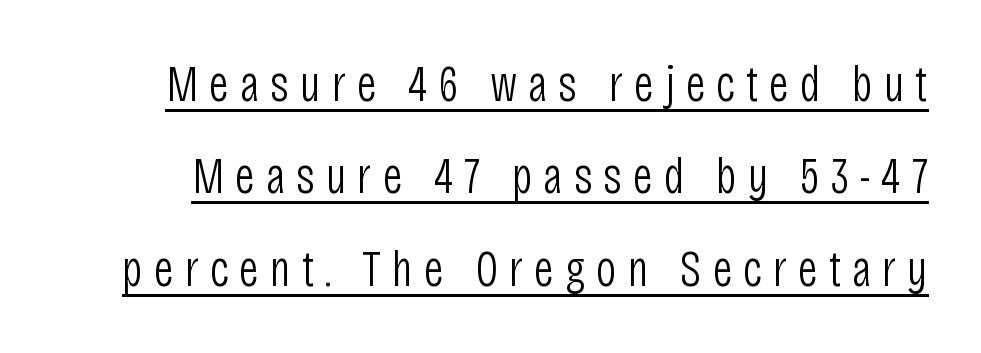
Here the designer chose a conventional face with non-uniform glyph widths. Each line of the rendering has a horizontal stroke beneath the glyphs. Letter spacing: wide. When letters stand straight like this, we call the style roman or upright.
